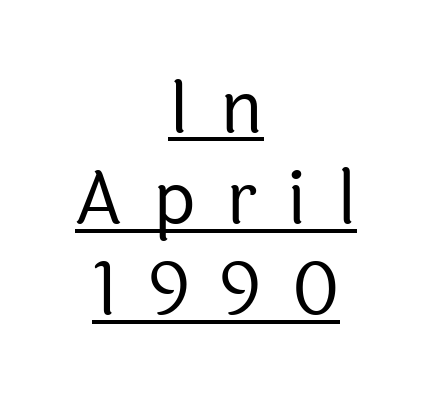
The image shows 73 px regular-weight sans-serif type, upright; set centered, normal line spacing (1.25x), unusually wide letter spacing (+0.42 em), underlined; a medium x-height.
